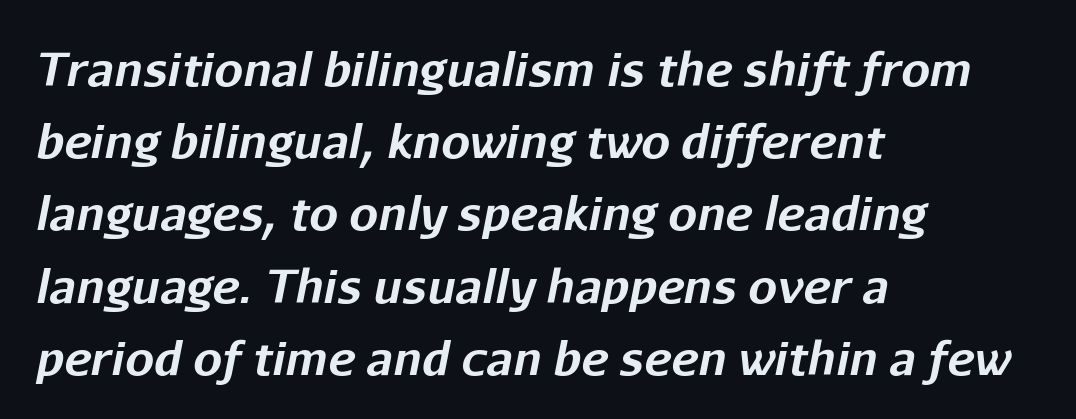
Q: Is the text bold? A: Yes.
Q: Is the text italic (slanted)? A: Yes, it leans right by about 11 degrees.
Q: Is the text underlined? A: No.
Q: How is the paragraph aligned? A: Left-aligned.
Q: Is the spacing between letters normal or unusually wide? A: Normal.
Q: Is the spacing between lines tight, normal or loose? A: Normal.
Q: Width (condensed, normal, or wide)? A: Normal.
Q: Stroke contrast? A: Low.
Q: x-height? A: Medium.
Q: Monospaced? A: No.
